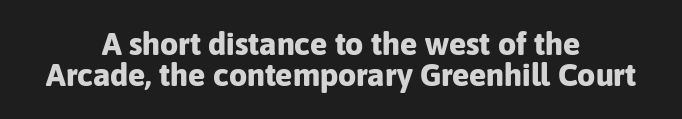
The image shows 32 px bold sans-serif type, upright; set centered, tight line spacing (0.97x), normal letter spacing, not underlined; low stroke contrast and a medium x-height.
